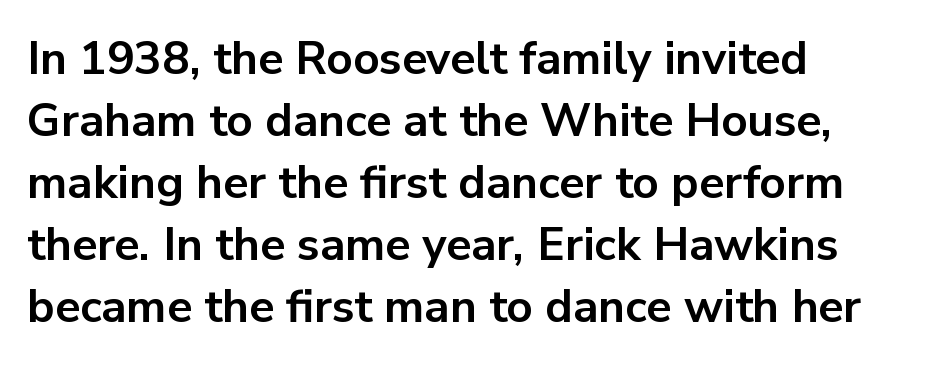
Leftover space on each line is placed entirely after the last word. Strokes here are thick enough to call this a true bold. Is there any slant? The stems are plumb. Honestly, there is no underline to notice here at all.
